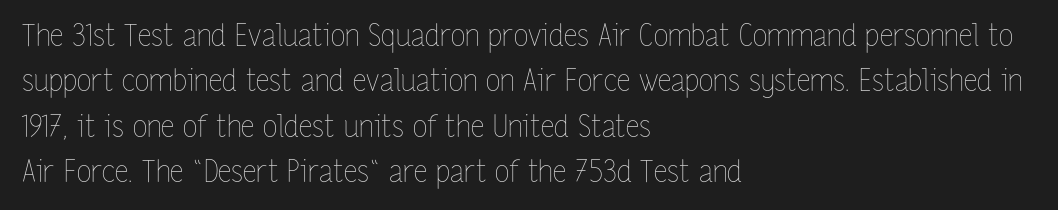
The type is set solid horizontally, with unmodified tracking. The lines in this sample share a left origin and differ only in where they stop. Ordinary non-slanted type is in use. Lines of text with bare space underneath. On a weight scale, this lands at 450 or below.
